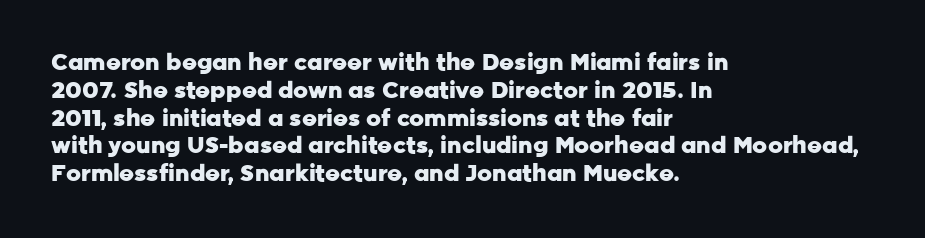
{"italic": "no", "bold": "yes", "underline": "no", "align": "left", "line_spacing_ratio": 1.21, "letter_spacing": "normal", "letter_spacing_em": 0.0, "glyph_px": 23}
